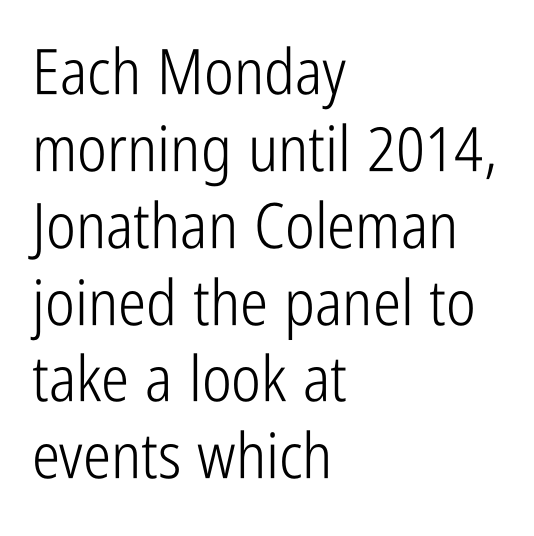
Proportional: the letters do not fall into vertical columns. The paragraph has a hard left edge and a soft right edge. This is the regular roman posture of the typeface. Honestly, there is no underline to notice here at all.
